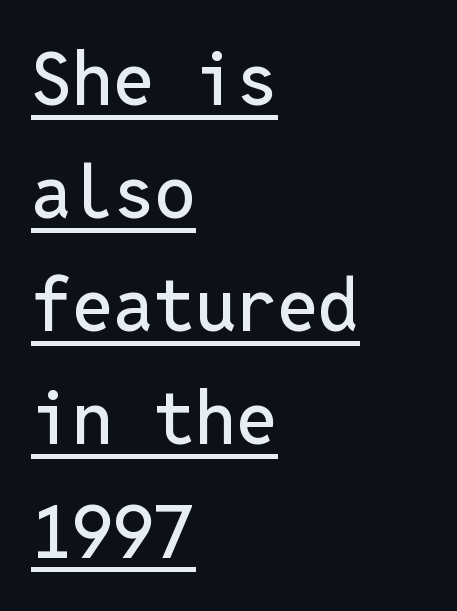
This sample uses an upright cut, with every glyph sitting square on the baseline. The letterforms sit shoulder to shoulder at normal distance. The characters display no serif detailing; their extremities are plain. Visually the block forms a straight wall on the left and a jagged coastline on the right. The passage shown is typed in a monospace face where columns stay perfectly aligned. The rendered words wear a rule along their underside.
